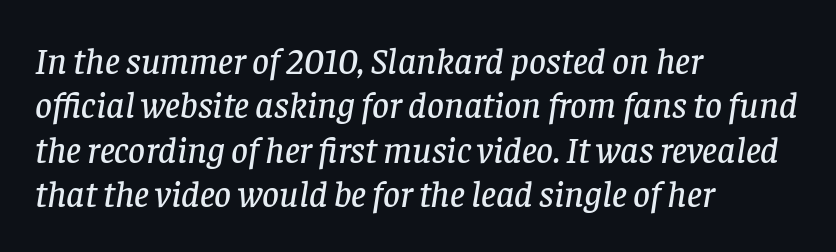
Q: Is the text italic (slanted)? A: Yes, it leans right by about 8 degrees.
Q: Is the typeface a serif or a sans-serif typeface? A: Serif.
Q: Is the text underlined? A: No.
Q: How is the paragraph aligned? A: Left-aligned.
Q: Is the spacing between letters normal or unusually wide? A: Normal.
Q: Width (condensed, normal, or wide)? A: Normal.
Q: Stroke contrast? A: Low.
Q: x-height? A: Large.
Q: Monospaced? A: No.
